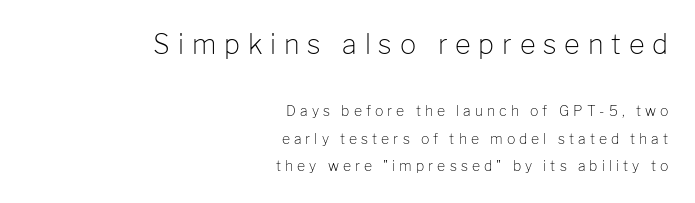
The image shows 27 px text type, upright; set right-aligned, loose line spacing (1.98x), unusually wide letter spacing (+0.29 em), not underlined; the first (top) block is 1.93x larger.
